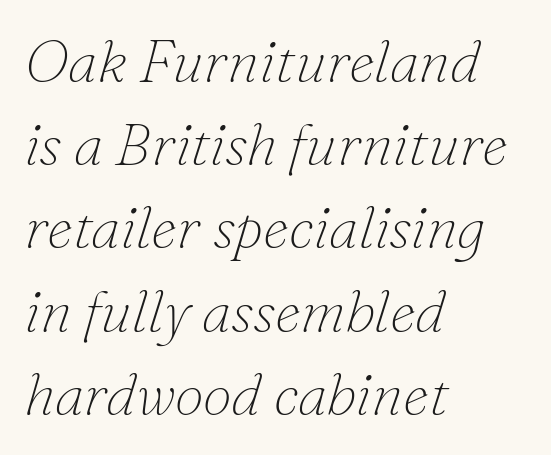
Q: Is the text bold? A: No.
Q: Is the text italic (slanted)? A: Yes, it leans right by about 16 degrees.
Q: Is the typeface a serif or a sans-serif typeface? A: Serif.
Q: Is the text underlined? A: No.
Q: How is the paragraph aligned? A: Left-aligned.
Q: Is the spacing between letters normal or unusually wide? A: Normal.
Q: Is the spacing between lines tight, normal or loose? A: Normal.
Q: Width (condensed, normal, or wide)? A: Normal.
Q: Stroke contrast? A: Low.
Q: x-height? A: Small.
Q: Monospaced? A: No.
